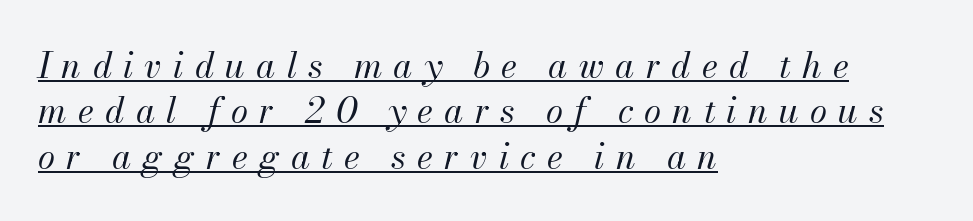
The image shows 35 px regular-weight type, italic (leaning right); set left-aligned, normal line spacing (1.3x), unusually wide letter spacing (+0.32 em), underlined; medium stroke contrast and a small x-height.
